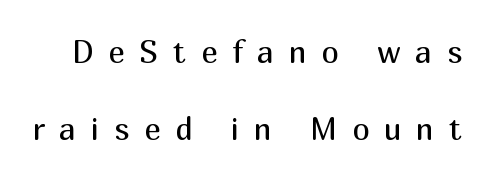
Q: Is the text bold? A: No.
Q: Is the text italic (slanted)? A: No, it is upright.
Q: Is the typeface a serif or a sans-serif typeface? A: Sans-serif.
Q: Is the text underlined? A: No.
Q: Is the spacing between letters normal or unusually wide? A: Unusually wide.
Q: Is the spacing between lines tight, normal or loose? A: Loose.
Q: Width (condensed, normal, or wide)? A: Normal.
Q: Stroke contrast? A: Medium.
Q: x-height? A: Medium.
Q: Monospaced? A: No.
